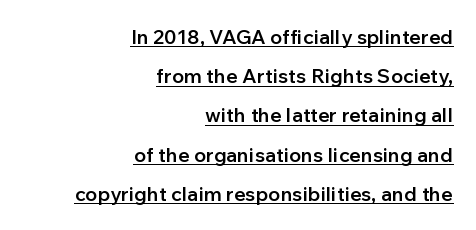
Q: Is the text bold? A: Semi-bold.
Q: Is the text italic (slanted)? A: No, it is upright.
Q: Is the text underlined? A: Yes.
Q: How is the paragraph aligned? A: Right-aligned.
Q: Is the spacing between letters normal or unusually wide? A: Normal.
Q: Is the spacing between lines tight, normal or loose? A: Loose.
